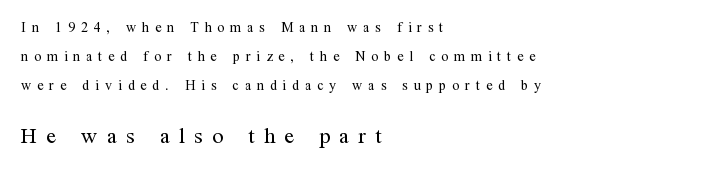
Q: Is the text bold? A: No.
Q: Is the text italic (slanted)? A: No, it is upright.
Q: Is the text underlined? A: No.
Q: How is the paragraph aligned? A: Left-aligned.
Q: Is the spacing between letters normal or unusually wide? A: Unusually wide.
Q: Is the spacing between lines tight, normal or loose? A: Loose.
Q: Which block of text is set in a larger size, the first (top) or the second (bottom)? A: The second (bottom) one.
